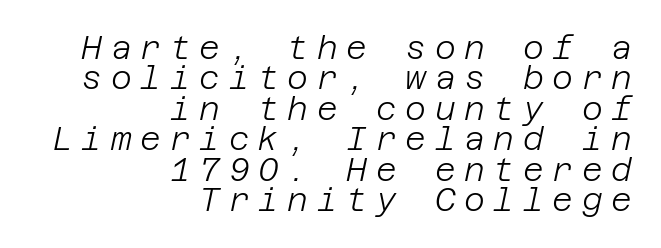
{"italic": "yes", "lean": "right", "slant_degrees": 12, "bold": "no", "weight": "light", "width": "normal", "stroke_contrast": "low", "x_height": "large", "underline": "no", "align": "right", "line_spacing": "tight", "line_spacing_ratio": 0.95, "letter_spacing": "wide", "letter_spacing_em": 0.27, "glyph_px": 32}
